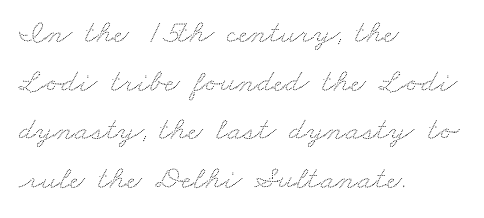
The horizontal fit of the characters is conventional and even. These lines are rendered in a variable-pitch font. Line starts are locked; line ends wander. Quick note: underline off.
